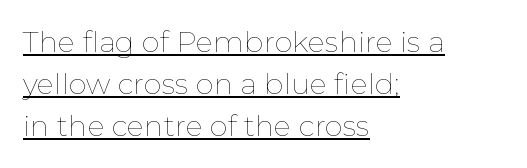
The image shows 29 px thin type, upright; set left-aligned, normal line spacing (1.45x), normal letter spacing, underlined; low stroke contrast and a medium x-height.
